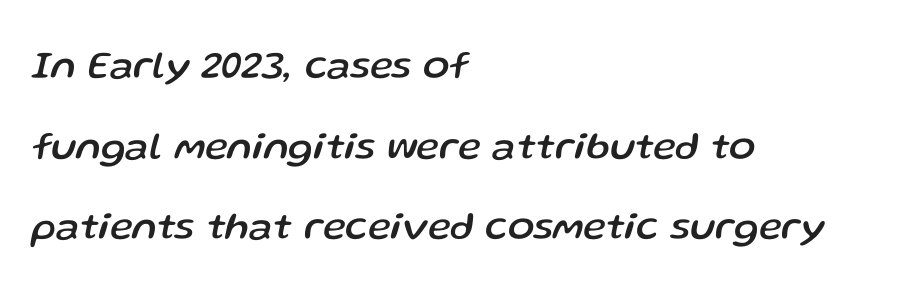
{"italic": "yes", "lean": "right", "slant_degrees": 13, "width": "normal", "stroke_contrast": "low", "x_height": "medium", "monospaced": "no", "underline": "no", "align": "left", "line_spacing": "loose", "line_spacing_ratio": 2.07, "letter_spacing": "normal", "letter_spacing_em": 0.0, "glyph_px": 39}
